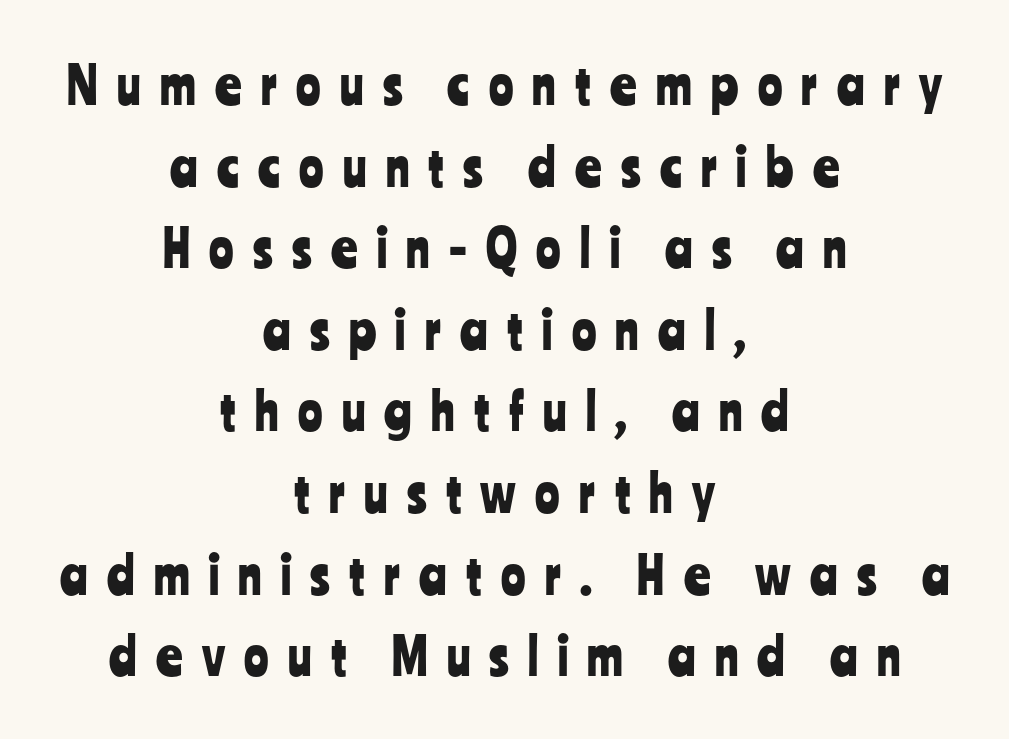
{"serif": "no", "italic": "no", "width": "condensed", "stroke_contrast": "low", "x_height": "medium", "monospaced": "no", "underline": "no", "align": "center", "line_spacing": "normal", "line_spacing_ratio": 1.6, "letter_spacing": "wide", "letter_spacing_em": 0.38, "glyph_px": 51}
